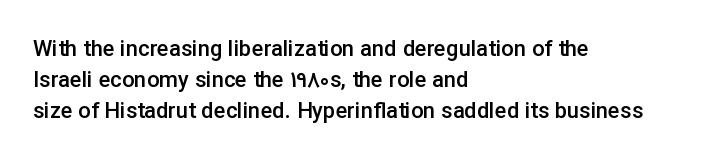
The image shows 22 px text type, upright; set left-aligned, normal line spacing (1.41x), normal letter spacing, not underlined.
